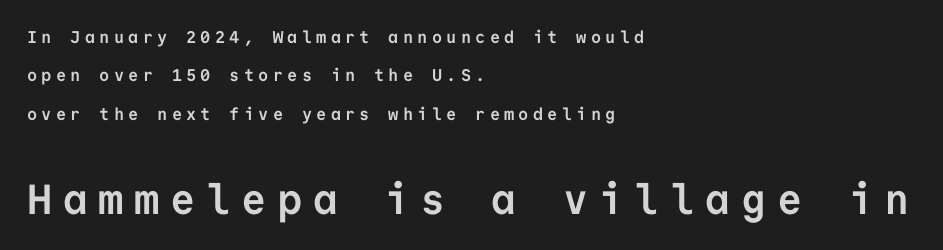
{"serif": "no", "italic": "no", "bold": "yes", "weight": "semibold", "width": "normal", "stroke_contrast": "low", "x_height": "medium", "monospaced": "yes", "underline": "no", "align": "left", "line_spacing": "loose", "line_spacing_ratio": 2.26, "letter_spacing": "wide", "letter_spacing_em": 0.25, "larger_block": "second", "size_ratio": 2.47, "glyph_px": 42}
